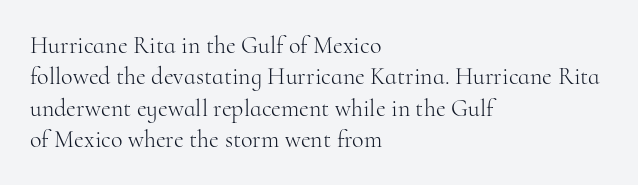
{"italic": "no", "bold": "no", "underline": "no", "align": "left", "line_spacing": "normal", "line_spacing_ratio": 1.31, "letter_spacing": "normal", "letter_spacing_em": 0.0, "glyph_px": 24}
